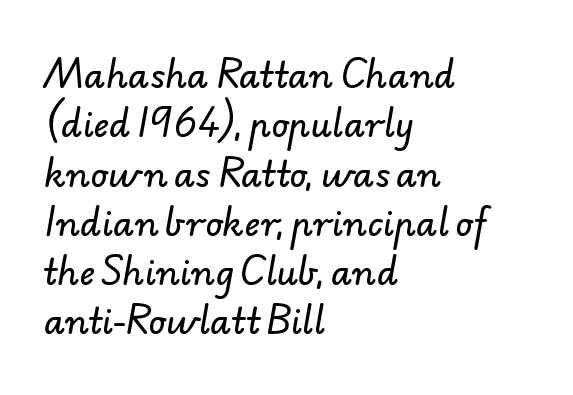
These lines stack with their left ends in a neat column. The letterforms sit shoulder to shoulder at normal distance. Looks like regular typesetting: each glyph gets only the width it needs. Each row of text sits above clean, open space. The letters carry no serifs — their stems end cleanly without finishing strokes. What's the leading like? Ordinary, nothing unusual.
